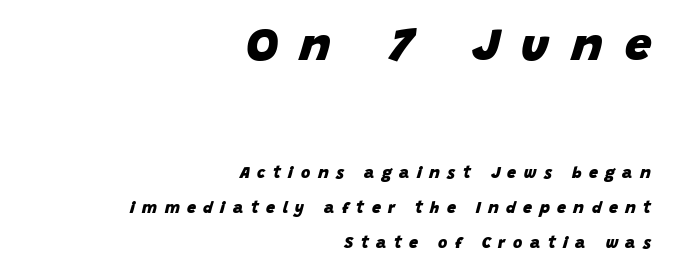
The image shows 47 px heavy type, italic (leaning right); set right-aligned, loose line spacing (2.2x), unusually wide letter spacing (+0.47 em), not underlined; the first (top) block is 2.94x larger; low stroke contrast and a large x-height.
